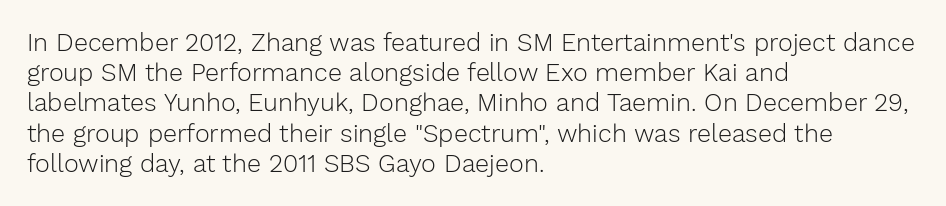
Q: Is the text bold? A: No.
Q: Is the text italic (slanted)? A: No, it is upright.
Q: Is the text underlined? A: No.
Q: How is the paragraph aligned? A: Left-aligned.
Q: Is the spacing between letters normal or unusually wide? A: Normal.
